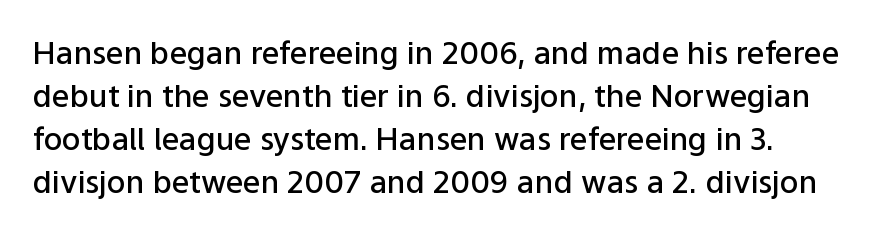
On the weight axis this lands at semibold, roughly 600. Each letter keeps its own natural width here, so spacing adapts to shape. Type without underlining. A typesetter would call this zero additional tracking. The rendering shows plain stroke endings on the letterforms — a sans-serif design.
